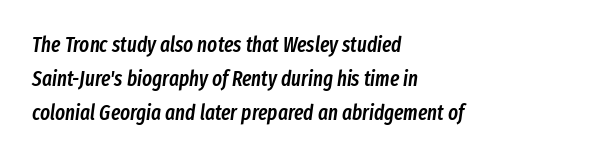
{"italic": "yes", "lean": "right", "slant_degrees": 8, "bold": "semi", "underline": "no", "align": "left", "line_spacing": "normal", "line_spacing_ratio": 1.61, "letter_spacing": "normal", "letter_spacing_em": 0.0, "glyph_px": 21}
